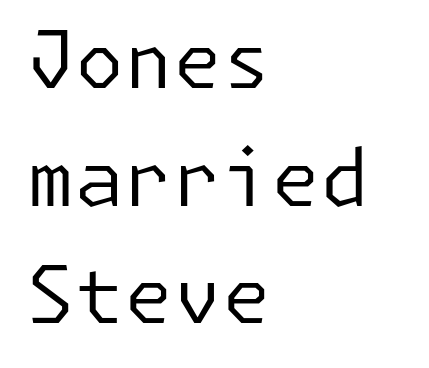
{"serif": "no", "italic": "no", "bold": "no", "weight": "regular", "width": "normal", "stroke_contrast": "low", "x_height": "medium", "underline": "no", "align": "left", "line_spacing": "normal", "line_spacing_ratio": 1.49, "letter_spacing": "normal", "letter_spacing_em": 0.0, "glyph_px": 79}
